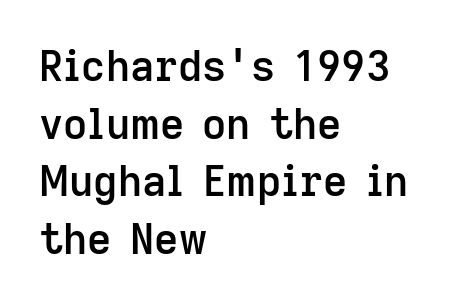
{"serif": "no", "italic": "no", "bold": "semi", "weight": "semibold", "width": "normal", "stroke_contrast": "low", "x_height": "medium", "monospaced": "no", "underline": "no", "align": "left", "line_spacing": "normal", "line_spacing_ratio": 1.37, "letter_spacing": "normal", "letter_spacing_em": 0.0, "glyph_px": 42}
